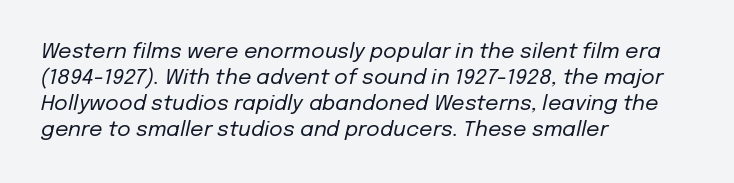
The font's italic variant was chosen for this text. Decoration check: the copy has no underline. The font sits on the lighter half of the weight spectrum, regular included. The ragged edge is on the right, which tells us the setting is flush left. The rendering keeps characters at their native spacing.
